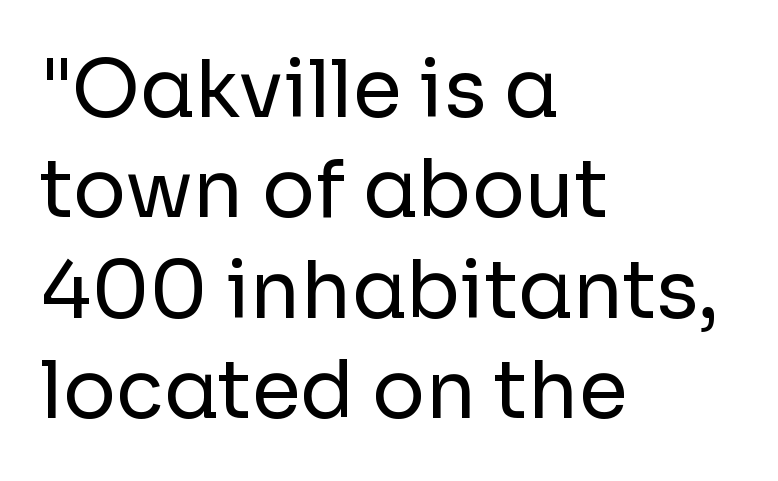
{"serif": "no", "italic": "no", "bold": "no", "weight": "regular", "width": "normal", "stroke_contrast": "low", "x_height": "medium", "monospaced": "no", "underline": "no", "align": "left", "line_spacing": "normal", "line_spacing_ratio": 1.27, "letter_spacing": "normal", "letter_spacing_em": 0.0, "glyph_px": 79}
